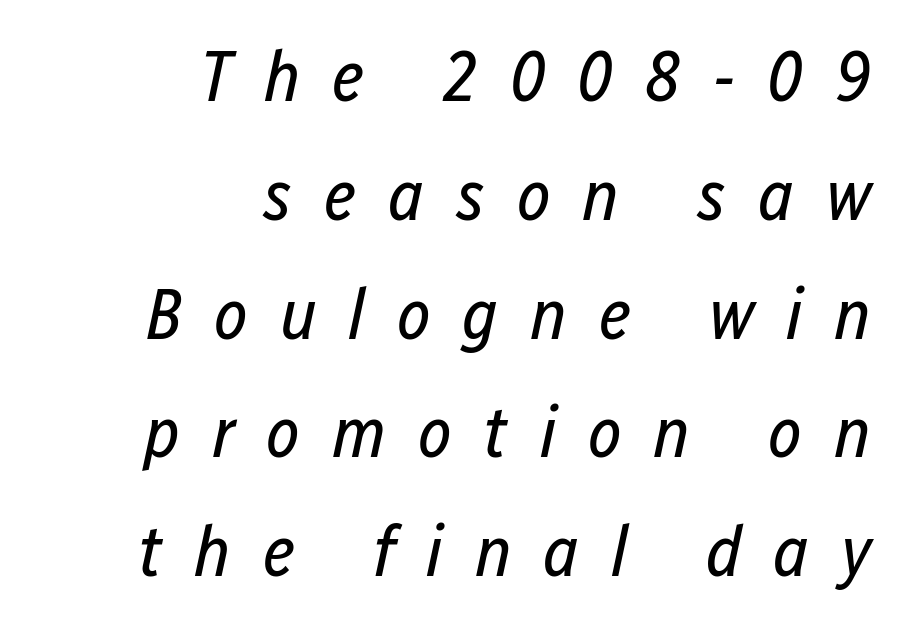
Q: Is the text bold? A: No.
Q: Is the text italic (slanted)? A: Yes, it leans right by about 12 degrees.
Q: Is the text underlined? A: No.
Q: How is the paragraph aligned? A: Right-aligned.
Q: Is the spacing between letters normal or unusually wide? A: Unusually wide.
Q: Is the spacing between lines tight, normal or loose? A: Normal.
Q: Width (condensed, normal, or wide)? A: Condensed.
Q: Stroke contrast? A: Low.
Q: x-height? A: Medium.
Q: Monospaced? A: No.
